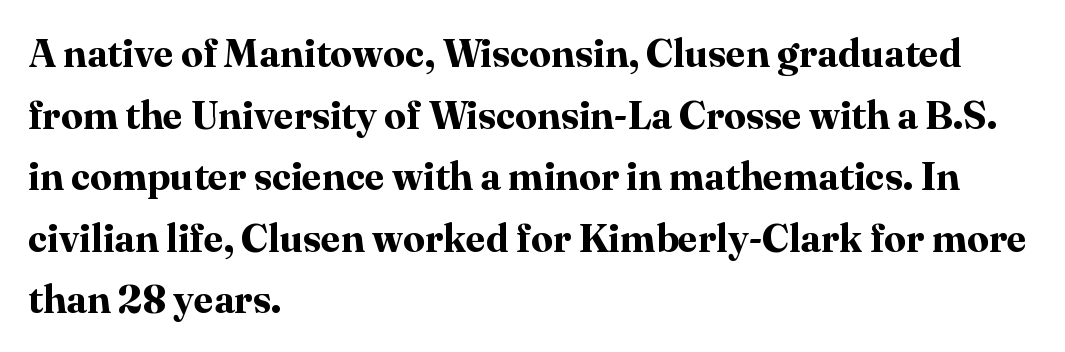
The characters look thick and weighty, a clear bold. Typeset ragged right — the left edge is the straight one. Default kerning and tracking; the words read as compact shapes. Designer's note — italics off, roman on. The area under the type is left untouched.
